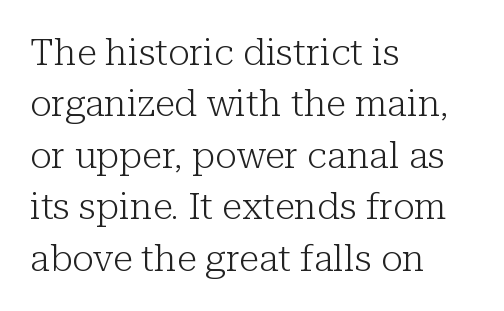
Quick note: underline off. Regarding serifs, this sample has them. Note the varied advance widths — an 'i' is clearly narrower than an 'm'. All the whitespace from short lines collects on the right.
